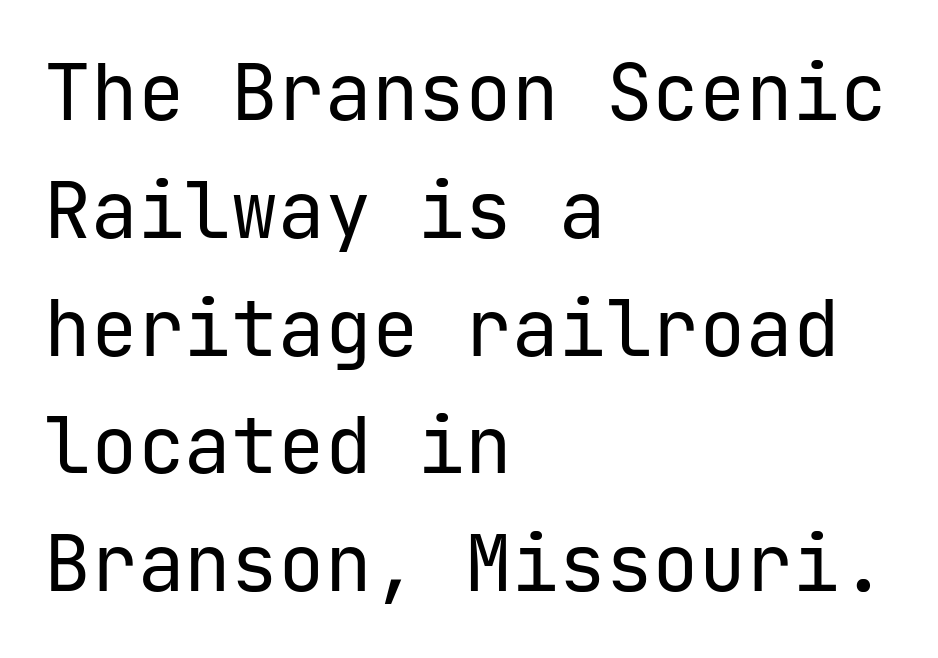
Designer's note — italics off, roman on. Just letters on the line, the space beneath them empty. If you drew a ruler down the left edge, every line would touch it. Examine the stroke ends and you'll find no serifs. Regular leading.
